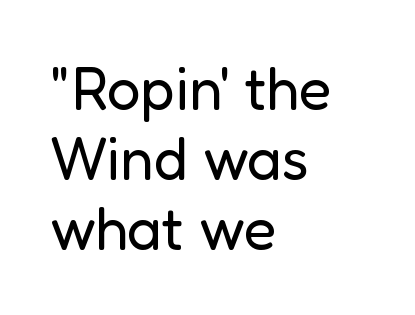
Q: Is the text bold? A: No.
Q: Is the text italic (slanted)? A: No, it is upright.
Q: Is the typeface a serif or a sans-serif typeface? A: Sans-serif.
Q: Is the text underlined? A: No.
Q: How is the paragraph aligned? A: Left-aligned.
Q: Is the spacing between letters normal or unusually wide? A: Normal.
Q: Width (condensed, normal, or wide)? A: Normal.
Q: Stroke contrast? A: Low.
Q: x-height? A: Medium.
Q: Monospaced? A: No.
